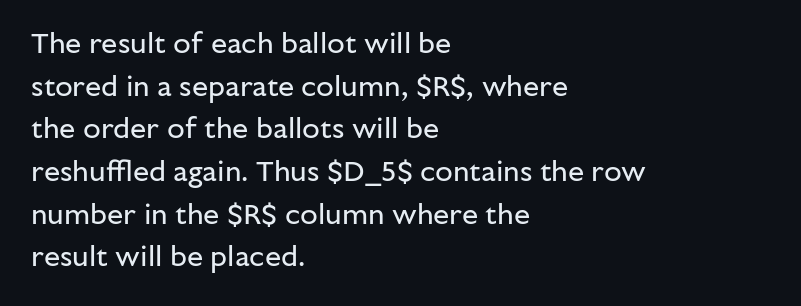
{"serif": "no", "italic": "no", "bold": "no", "weight": "regular", "width": "normal", "stroke_contrast": "low", "x_height": "medium", "monospaced": "no", "underline": "no", "align": "left", "line_spacing": "normal", "line_spacing_ratio": 1.47, "letter_spacing": "normal", "letter_spacing_em": 0.0, "glyph_px": 29}
